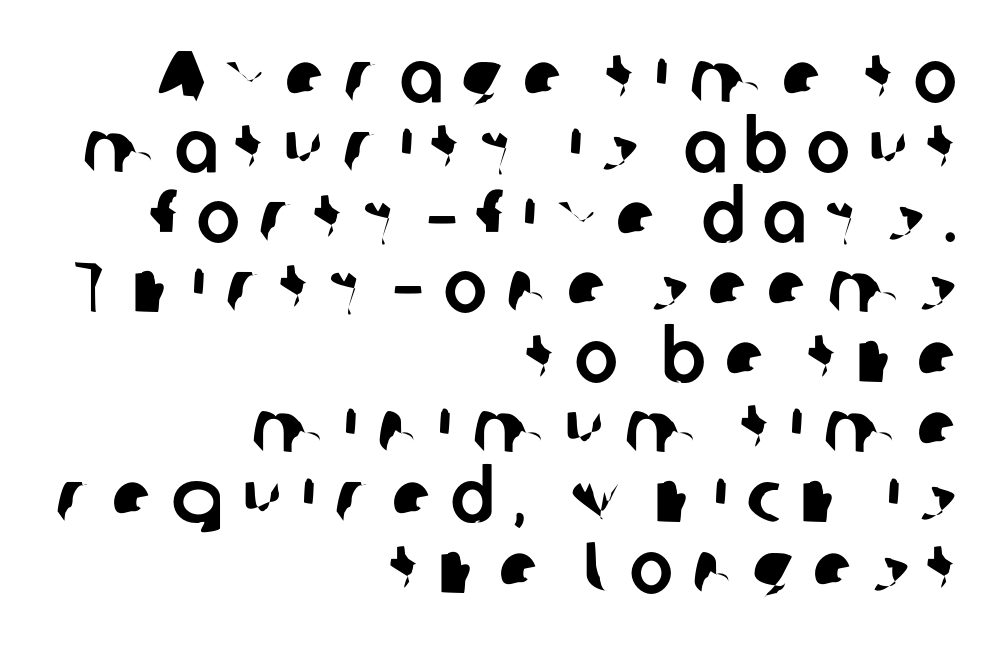
Glance below the letters and you will spot only blank space. Tracking value appears strongly positive — letters spread wide. Horizontal alignment here is rightward, an uncommon choice for prose. Closely set lines give the paragraph a compact silhouette.
